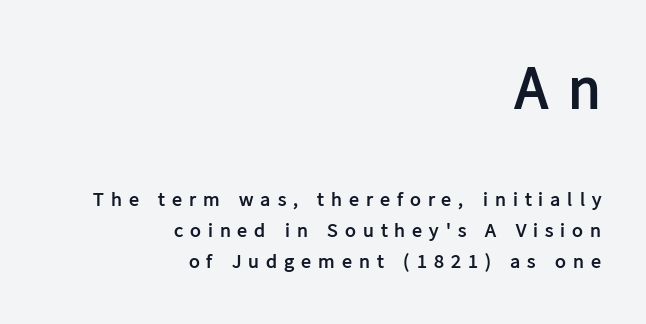
Check where the strokes stop: nothing finishes them off — pure sans. Reading down the column, the eye jumps a familiar distance to each next line. The emphasis by scale lands on block number one, above. Each row of text sits above clean, open space. Posture: upright roman.
